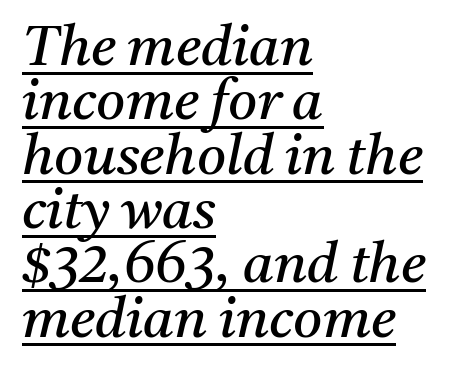
{"serif": "yes", "italic": "yes", "lean": "right", "slant_degrees": 11, "bold": "no", "weight": "regular", "width": "normal", "stroke_contrast": "medium", "x_height": "medium", "monospaced": "no", "underline": "yes", "align": "left", "line_spacing": "tight", "line_spacing_ratio": 0.97, "letter_spacing": "normal", "letter_spacing_em": 0.0, "glyph_px": 56}
